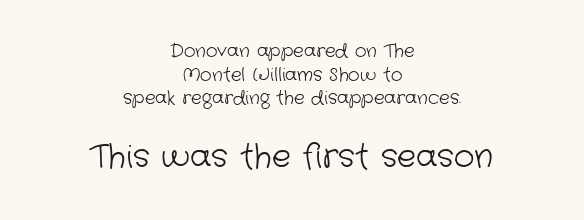
Q: Is the text bold? A: No.
Q: Is the typeface a serif or a sans-serif typeface? A: Sans-serif.
Q: Is the text underlined? A: No.
Q: How is the paragraph aligned? A: Centered.
Q: Is the spacing between letters normal or unusually wide? A: Normal.
Q: Is the spacing between lines tight, normal or loose? A: Normal.
Q: Which block of text is set in a larger size, the first (top) or the second (bottom)? A: The second (bottom) one.
Q: Width (condensed, normal, or wide)? A: Normal.
Q: Stroke contrast? A: Low.
Q: x-height? A: Medium.
Q: Monospaced? A: No.
